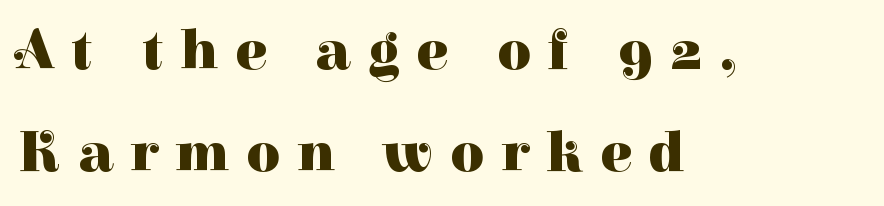
{"serif": "yes", "italic": "no", "bold": "yes", "weight": "heavy", "width": "normal", "stroke_contrast": "high", "x_height": "medium", "monospaced": "no", "underline": "no", "align": "left", "line_spacing_ratio": 1.76, "letter_spacing": "wide", "letter_spacing_em": 0.3, "glyph_px": 58}
